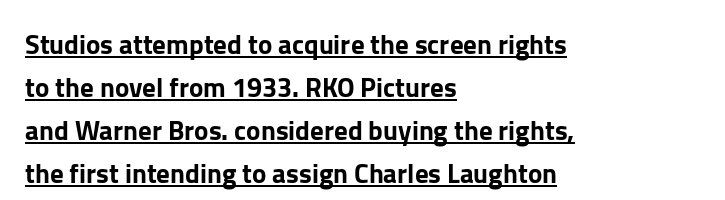
Q: Is the text italic (slanted)? A: No, it is upright.
Q: Is the text underlined? A: Yes.
Q: How is the paragraph aligned? A: Left-aligned.
Q: Is the spacing between letters normal or unusually wide? A: Normal.
Q: Is the spacing between lines tight, normal or loose? A: Normal.
